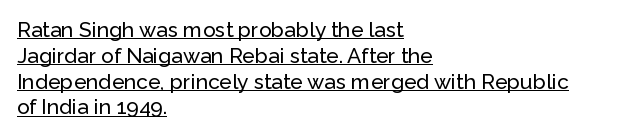
Q: Is the text italic (slanted)? A: No, it is upright.
Q: Is the text underlined? A: Yes.
Q: How is the paragraph aligned? A: Left-aligned.
Q: Is the spacing between letters normal or unusually wide? A: Normal.
